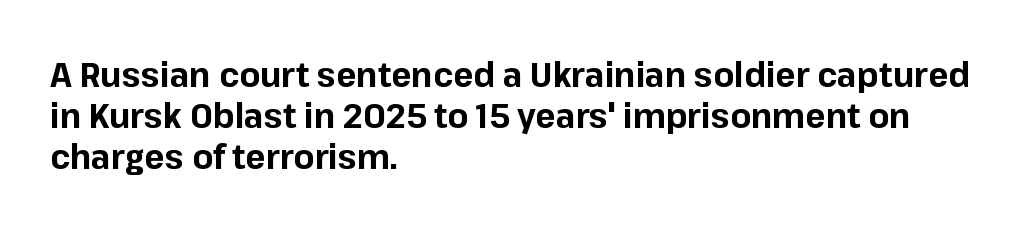
The image shows 34 px bold sans-serif type, upright; set left-aligned, line spacing 1.21x, normal letter spacing, not underlined; low stroke contrast and a medium x-height.
